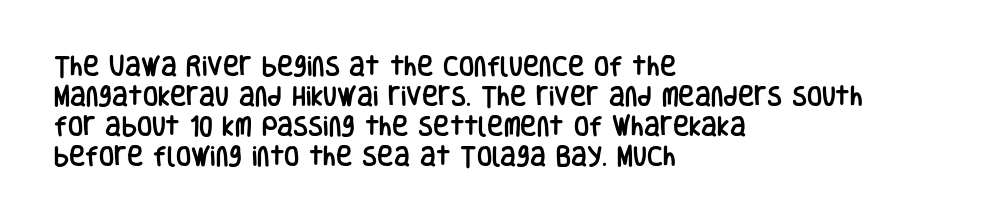
Q: Is the text italic (slanted)? A: No, it is upright.
Q: Is the text underlined? A: No.
Q: How is the paragraph aligned? A: Left-aligned.
Q: Is the spacing between letters normal or unusually wide? A: Normal.
Q: Is the spacing between lines tight, normal or loose? A: Normal.
